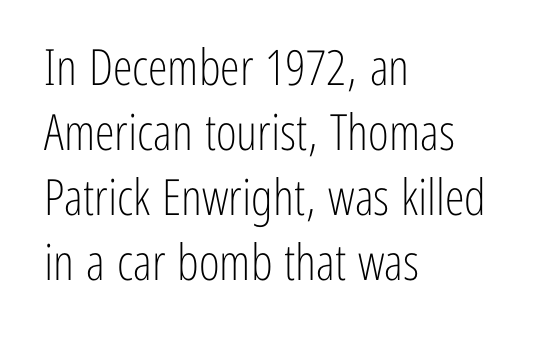
Q: Is the text bold? A: No.
Q: Is the text italic (slanted)? A: No, it is upright.
Q: Is the typeface a serif or a sans-serif typeface? A: Sans-serif.
Q: Is the text underlined? A: No.
Q: How is the paragraph aligned? A: Left-aligned.
Q: Is the spacing between letters normal or unusually wide? A: Normal.
Q: Is the spacing between lines tight, normal or loose? A: Normal.
Q: Width (condensed, normal, or wide)? A: Condensed.
Q: Stroke contrast? A: Low.
Q: x-height? A: Medium.
Q: Monospaced? A: No.
